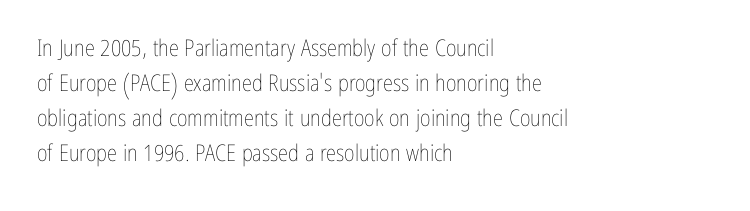
Weight: not bold — regular or lighter. The typesetter chose a ragged-right arrangement here. Each new line begins a customary step beneath the previous one. You could call the tracking neutral — neither tight nor loose. Only glyphs here, with clear space below each row. You can tell it's not italic because the verticals are truly vertical.
